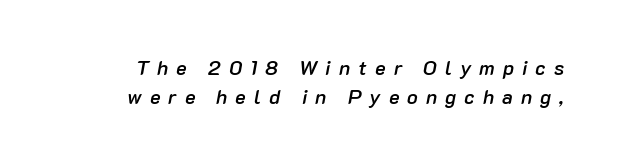
Quick note: italic. The line-height multiplier appears to be the usual default. Just letters on the line, the space beneath them empty. The tracking reads as deliberately expanded to a designer's eye.
